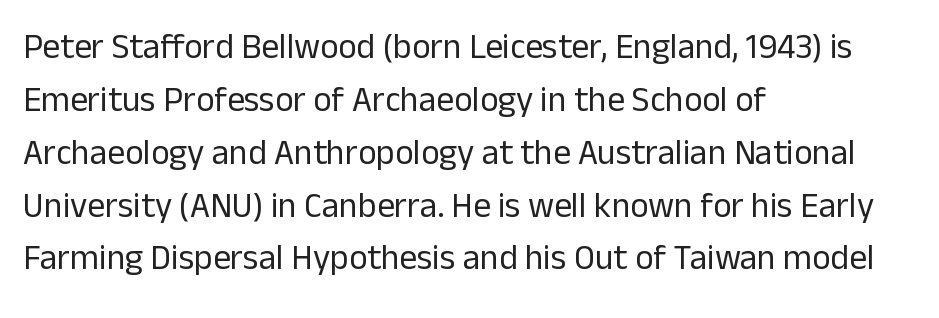
{"serif": "no", "italic": "no", "bold": "no", "weight": "regular", "width": "normal", "stroke_contrast": "low", "x_height": "medium", "monospaced": "no", "underline": "no", "align": "left", "line_spacing": "normal", "line_spacing_ratio": 1.51, "letter_spacing": "normal", "letter_spacing_em": 0.0, "glyph_px": 35}
